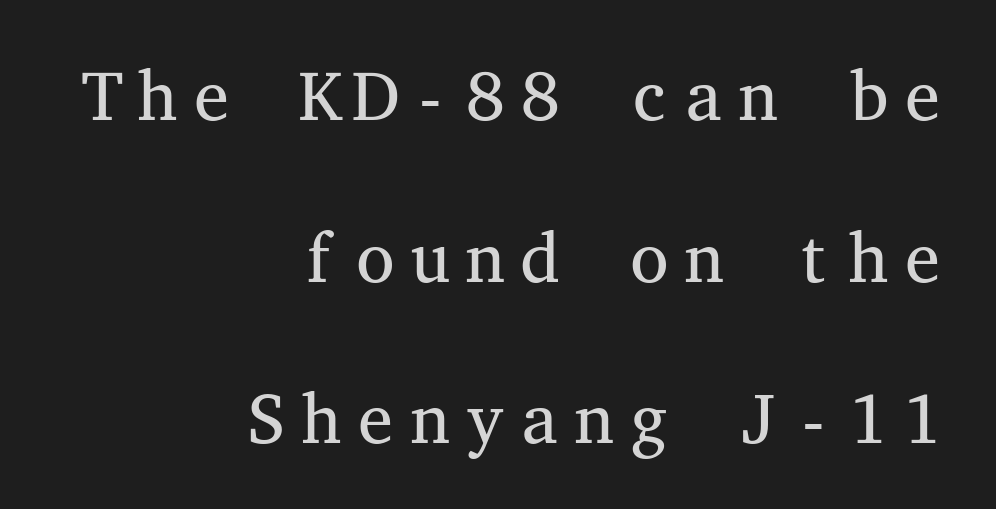
Q: Is the text bold? A: No.
Q: Is the text italic (slanted)? A: No, it is upright.
Q: Is the typeface a serif or a sans-serif typeface? A: Serif.
Q: Is the text underlined? A: No.
Q: How is the paragraph aligned? A: Right-aligned.
Q: Is the spacing between letters normal or unusually wide? A: Normal.
Q: Is the spacing between lines tight, normal or loose? A: Loose.
Q: Width (condensed, normal, or wide)? A: Wide.
Q: Stroke contrast? A: Medium.
Q: x-height? A: Medium.
Q: Monospaced? A: Yes.
